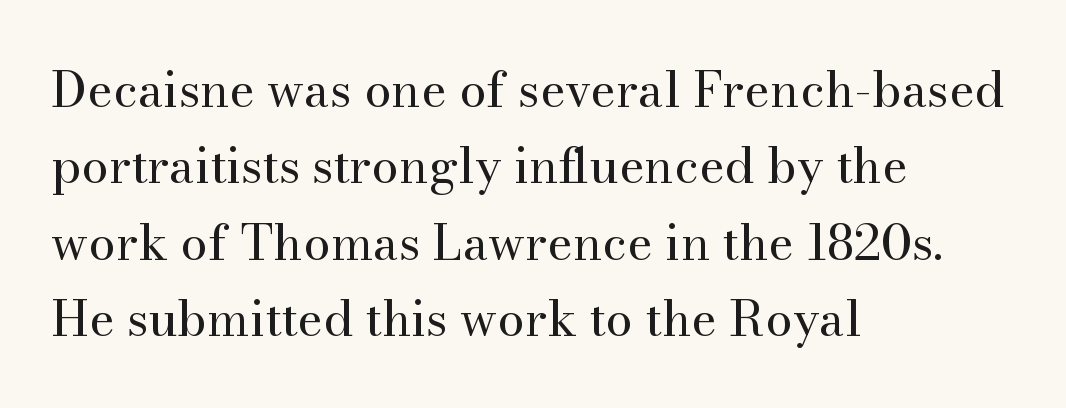
{"serif": "yes", "italic": "no", "bold": "no", "weight": "regular", "width": "normal", "stroke_contrast": "medium", "x_height": "small", "monospaced": "no", "underline": "no", "align": "left", "line_spacing": "normal", "line_spacing_ratio": 1.56, "letter_spacing": "normal", "letter_spacing_em": 0.0, "glyph_px": 49}
